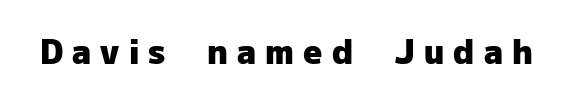
Q: Is the text bold? A: Yes.
Q: Is the text italic (slanted)? A: No, it is upright.
Q: Is the typeface a serif or a sans-serif typeface? A: Sans-serif.
Q: Is the text underlined? A: No.
Q: Is the spacing between letters normal or unusually wide? A: Unusually wide.
Q: Width (condensed, normal, or wide)? A: Normal.
Q: Stroke contrast? A: Low.
Q: x-height? A: Medium.
Q: Monospaced? A: No.
